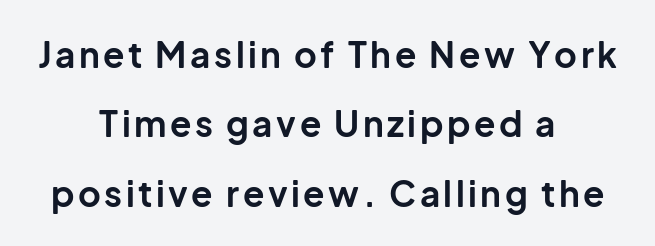
The image shows 35 px bold sans-serif type, upright; set centered, loose line spacing (1.98x), not underlined; low stroke contrast and a medium x-height.
